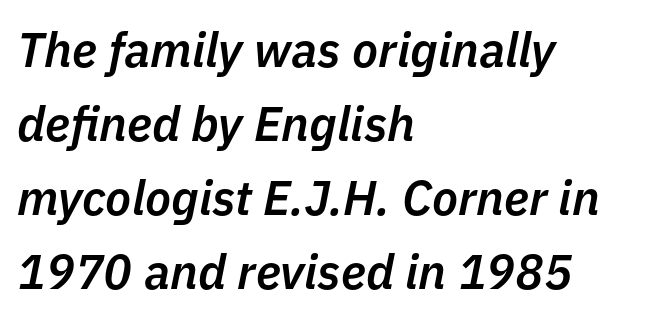
{"italic": "yes", "lean": "right", "slant_degrees": 11, "bold": "semi", "weight": "semibold", "width": "normal", "stroke_contrast": "low", "x_height": "medium", "monospaced": "no", "underline": "no", "align": "left", "line_spacing": "normal", "line_spacing_ratio": 1.54, "letter_spacing": "normal", "letter_spacing_em": 0.0, "glyph_px": 48}
